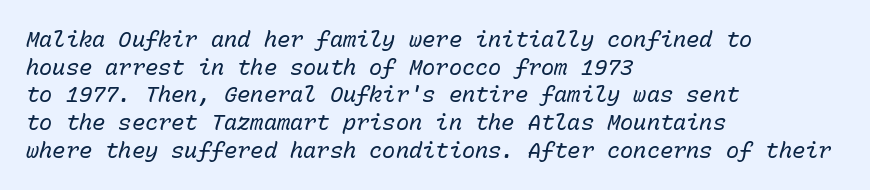
Yep, that's italic — everything's leaning. The passage shown has conventional tracking throughout. Evenly set lines give the paragraph a standard silhouette. Caption: face not bold, strokes unweighted. Unmarked baselines from the first word to the last.
